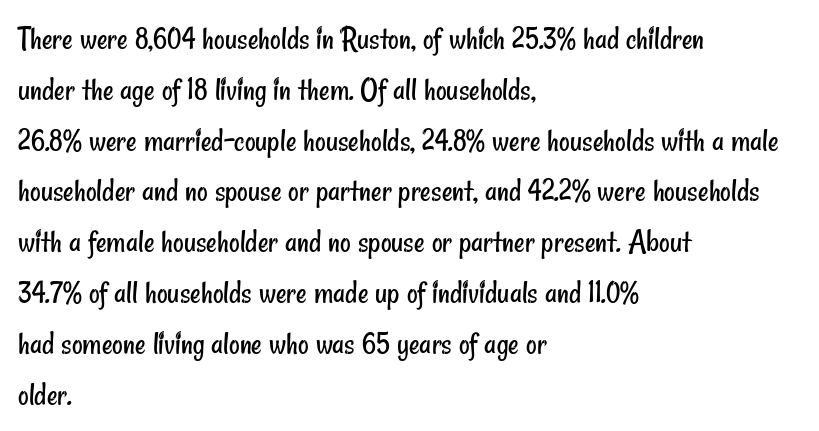
{"serif": "no", "bold": "no", "weight": "regular", "width": "condensed", "stroke_contrast": "low", "x_height": "small", "monospaced": "no", "underline": "no", "align": "left", "line_spacing": "normal", "line_spacing_ratio": 1.54, "letter_spacing": "normal", "letter_spacing_em": 0.0, "glyph_px": 33}
